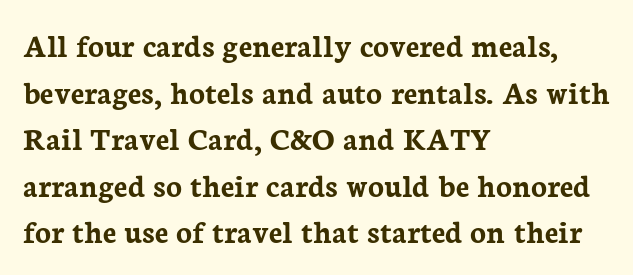
The image shows 33 px semibold serif type, upright; set left-aligned, normal line spacing (1.41x), normal letter spacing, not underlined; low stroke contrast and a medium x-height.
